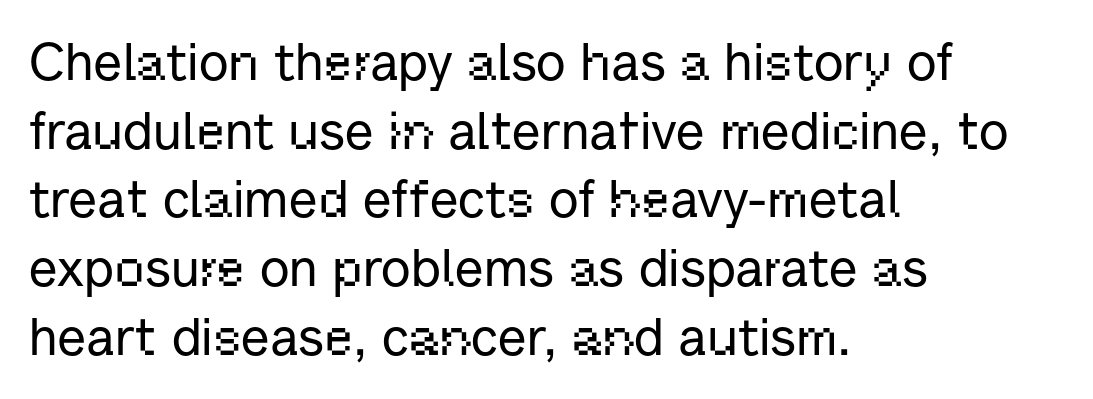
Honestly, there is no underline to notice here at all. Note: no serifs on the glyphs. Notice how the stems are strictly vertical — no italics here. Does the copy run flush right? No — it runs flush left.
